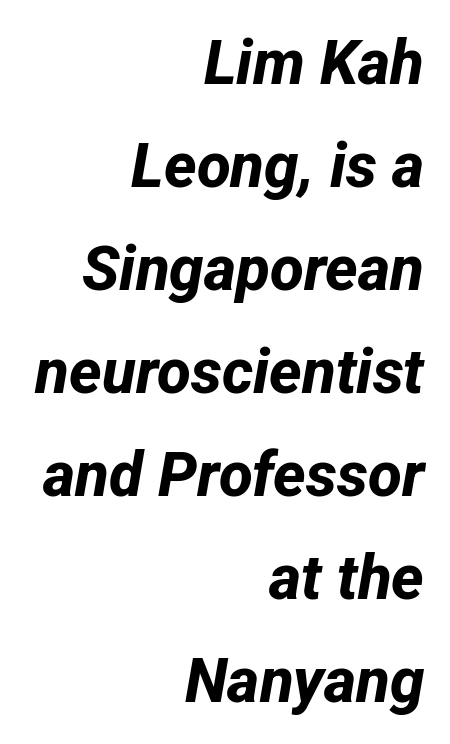
The image shows 62 px bold sans-serif type; set right-aligned, normal line spacing (1.66x), normal letter spacing, not underlined; low stroke contrast and a medium x-height.
